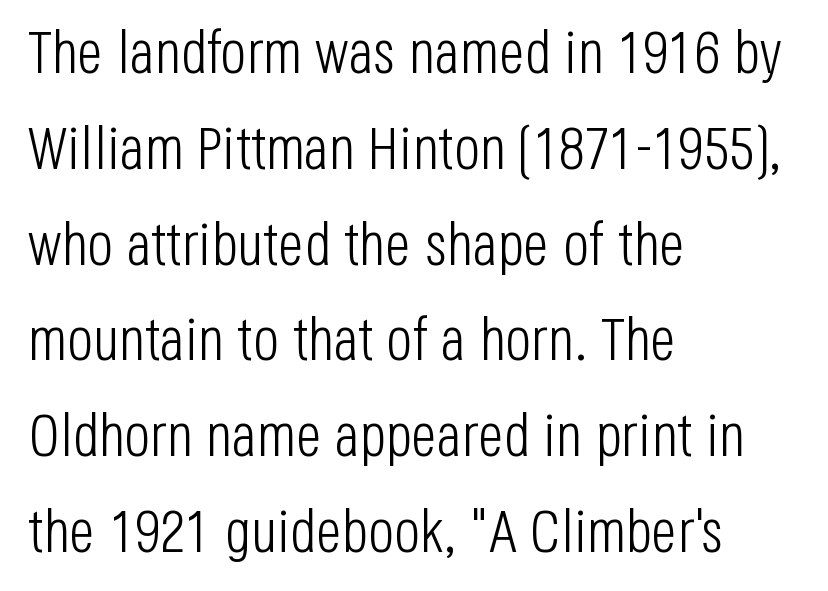
No italicization has been applied; the sample stays upright. Heft: none added — not bold. The typeface chosen for these lines omits serifs. A bare baseline throughout the passage.
